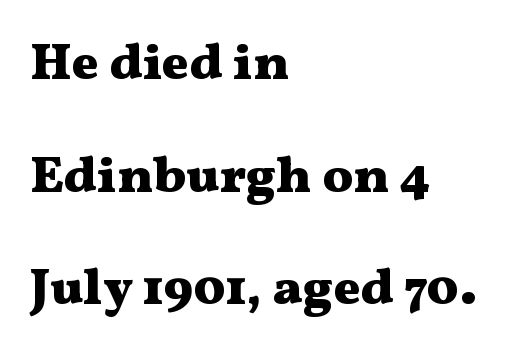
The image shows 51 px heavy, wide serif type, upright; set left-aligned, loose line spacing (2.21x), normal letter spacing, not underlined; medium stroke contrast and a medium x-height.
